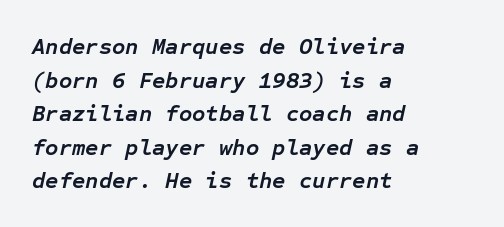
{"italic": "yes", "lean": "right", "slant_degrees": 12, "bold": "yes", "underline": "no", "align": "left", "line_spacing": "normal", "line_spacing_ratio": 1.46, "letter_spacing": "normal", "letter_spacing_em": 0.0, "glyph_px": 23}
